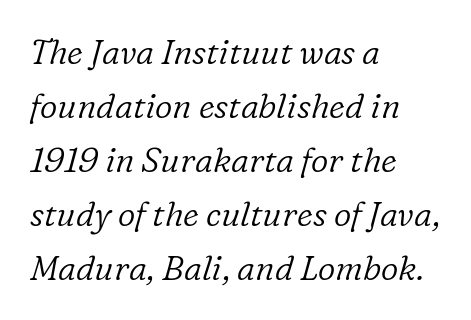
Q: Is the text bold? A: No.
Q: Is the text italic (slanted)? A: Yes, it leans right by about 16 degrees.
Q: Is the typeface a serif or a sans-serif typeface? A: Serif.
Q: Is the text underlined? A: No.
Q: How is the paragraph aligned? A: Left-aligned.
Q: Is the spacing between letters normal or unusually wide? A: Normal.
Q: Is the spacing between lines tight, normal or loose? A: Normal.
Q: Width (condensed, normal, or wide)? A: Normal.
Q: Stroke contrast? A: Low.
Q: x-height? A: Medium.
Q: Monospaced? A: No.
